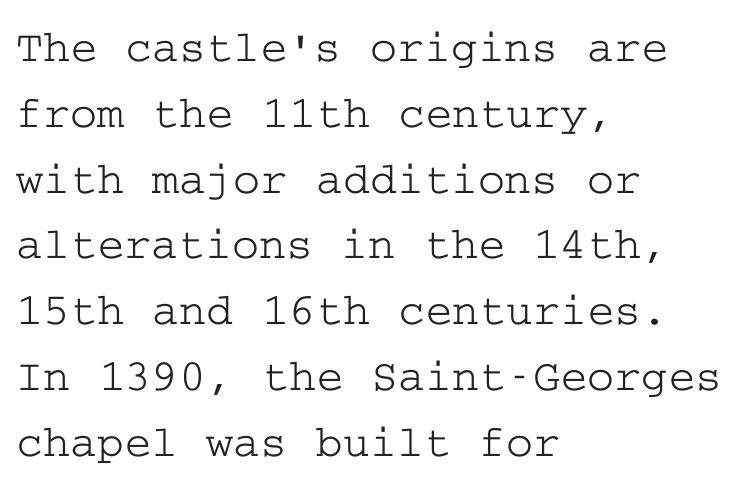
A typesetter would mark this as roman, not italic. Students, observe: this is what conventionally led text looks like. The characters display serif detailing at their extremities. Casual observation: everything's shoved over to the left.
